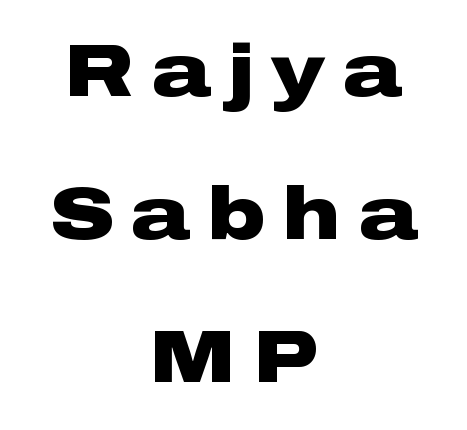
Q: Is the text bold? A: Yes.
Q: Is the text italic (slanted)? A: No, it is upright.
Q: Is the typeface a serif or a sans-serif typeface? A: Sans-serif.
Q: Is the text underlined? A: No.
Q: How is the paragraph aligned? A: Centered.
Q: Is the spacing between letters normal or unusually wide? A: Unusually wide.
Q: Is the spacing between lines tight, normal or loose? A: Loose.
Q: Width (condensed, normal, or wide)? A: Wide.
Q: Stroke contrast? A: Low.
Q: x-height? A: Medium.
Q: Monospaced? A: No.
